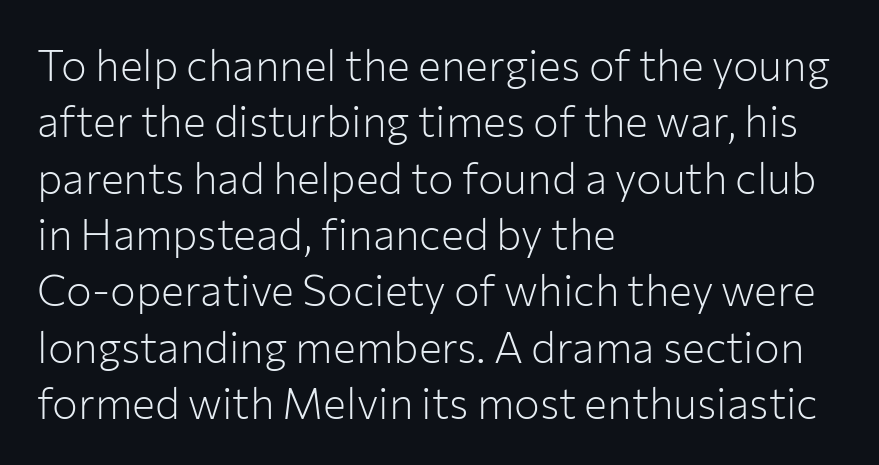
{"serif": "no", "italic": "no", "bold": "no", "weight": "light", "width": "normal", "stroke_contrast": "low", "x_height": "medium", "monospaced": "no", "underline": "no", "align": "left", "line_spacing": "normal", "line_spacing_ratio": 1.31, "letter_spacing": "normal", "letter_spacing_em": 0.0, "glyph_px": 43}
